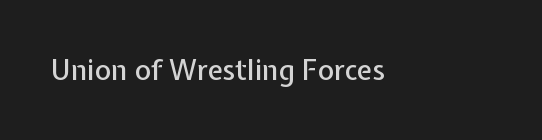
Q: Is the text italic (slanted)? A: No, it is upright.
Q: Is the typeface a serif or a sans-serif typeface? A: Sans-serif.
Q: Is the text underlined? A: No.
Q: Is the spacing between letters normal or unusually wide? A: Normal.
Q: Width (condensed, normal, or wide)? A: Normal.
Q: Stroke contrast? A: Low.
Q: x-height? A: Medium.
Q: Monospaced? A: No.
